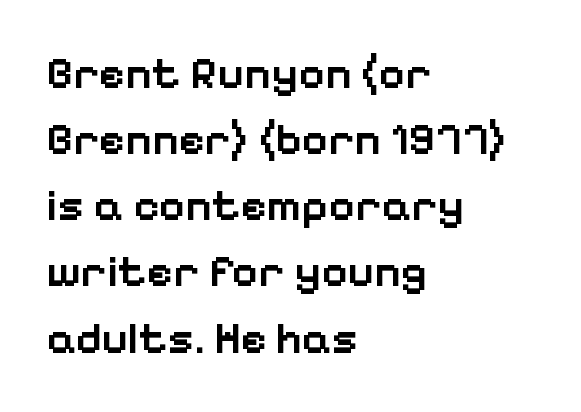
{"serif": "no", "italic": "no", "bold": "semi", "weight": "semibold", "width": "normal", "stroke_contrast": "low", "x_height": "medium", "monospaced": "no", "underline": "no", "align": "left", "line_spacing": "normal", "line_spacing_ratio": 1.47, "letter_spacing": "normal", "letter_spacing_em": 0.0, "glyph_px": 45}
